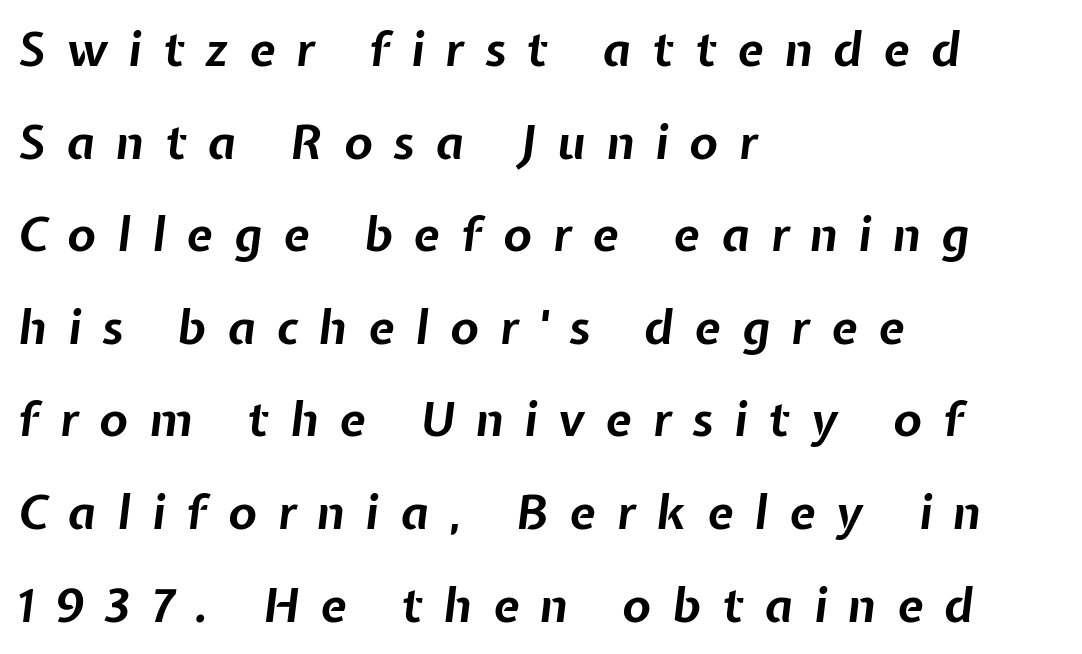
{"italic": "yes", "lean": "right", "slant_degrees": 7, "bold": "yes", "weight": "bold", "width": "normal", "stroke_contrast": "low", "x_height": "medium", "monospaced": "no", "underline": "no", "align": "left", "line_spacing": "loose", "line_spacing_ratio": 1.97, "letter_spacing": "wide", "letter_spacing_em": 0.45, "glyph_px": 47}
